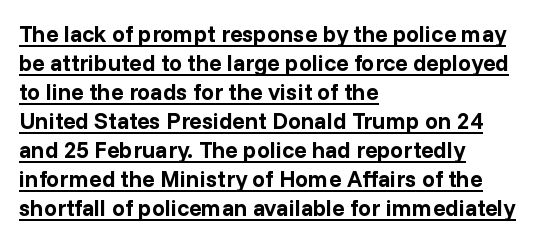
Q: Is the text bold? A: Yes.
Q: Is the text italic (slanted)? A: No, it is upright.
Q: Is the text underlined? A: Yes.
Q: How is the paragraph aligned? A: Left-aligned.
Q: Is the spacing between letters normal or unusually wide? A: Normal.
Q: Is the spacing between lines tight, normal or loose? A: Normal.
